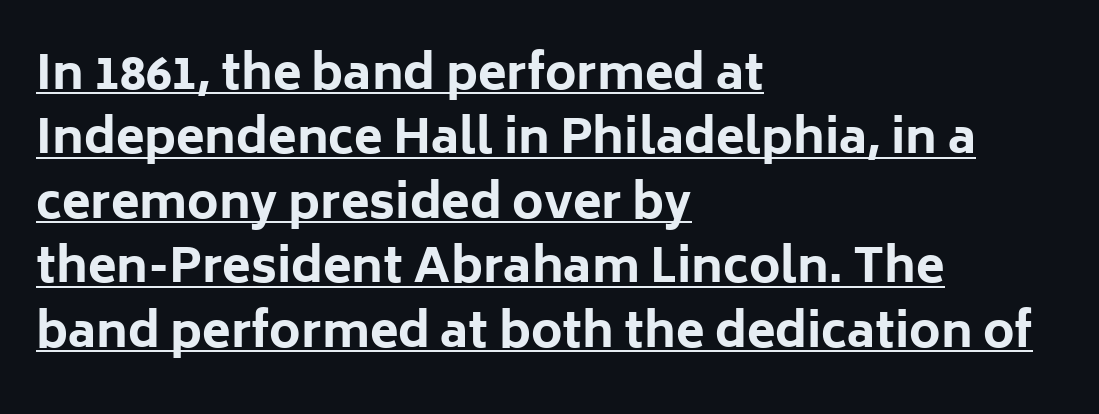
{"serif": "no", "italic": "no", "bold": "yes", "weight": "bold", "width": "normal", "stroke_contrast": "low", "x_height": "medium", "monospaced": "no", "underline": "yes", "align": "left", "line_spacing": "normal", "line_spacing_ratio": 1.37, "letter_spacing": "normal", "letter_spacing_em": 0.0, "glyph_px": 47}
